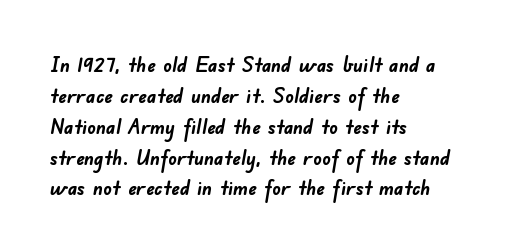
The image shows 21 px bold type; set left-aligned, normal line spacing (1.47x), normal letter spacing, not underlined.
